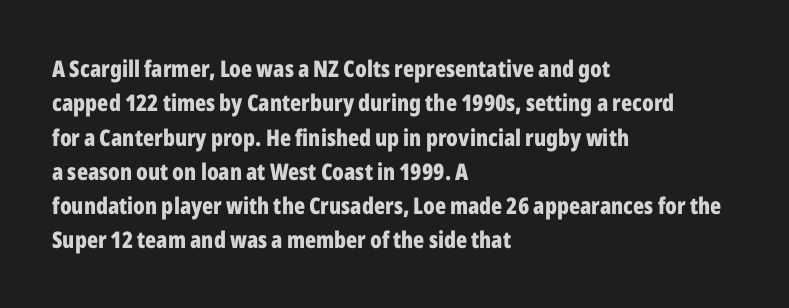
{"italic": "no", "bold": "yes", "underline": "no", "align": "left", "line_spacing": "normal", "line_spacing_ratio": 1.49, "letter_spacing": "normal", "letter_spacing_em": 0.0, "glyph_px": 23}
